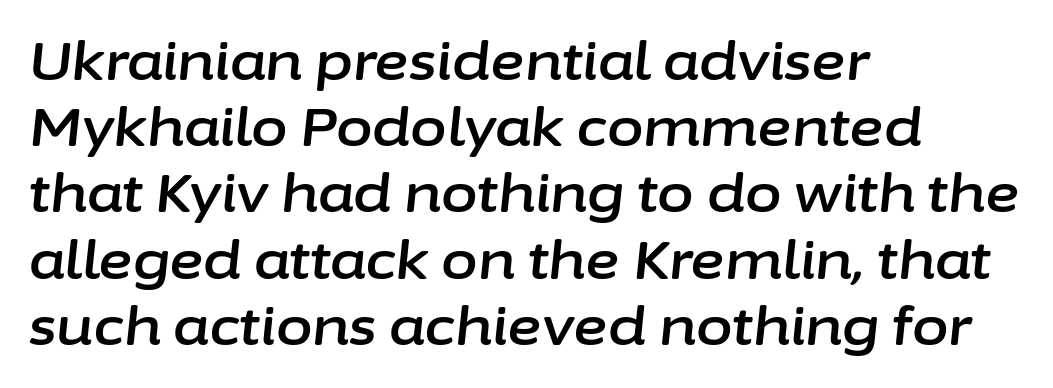
Q: Is the text italic (slanted)? A: Yes, it leans right by about 6 degrees.
Q: Is the text underlined? A: No.
Q: How is the paragraph aligned? A: Left-aligned.
Q: Is the spacing between letters normal or unusually wide? A: Normal.
Q: Is the spacing between lines tight, normal or loose? A: Normal.
Q: Width (condensed, normal, or wide)? A: Normal.
Q: Stroke contrast? A: Low.
Q: x-height? A: Medium.
Q: Monospaced? A: No.
